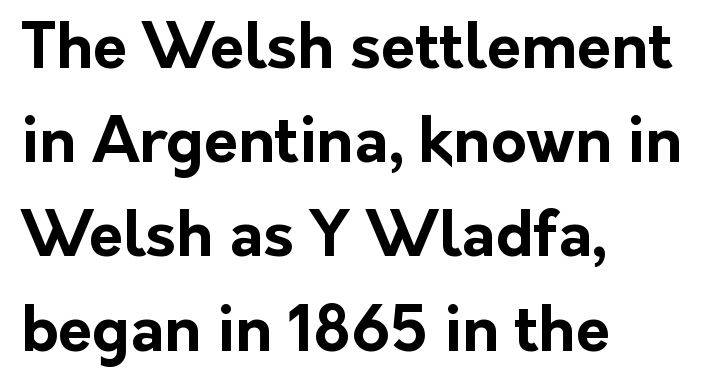
{"serif": "no", "italic": "no", "bold": "yes", "weight": "bold", "width": "normal", "stroke_contrast": "low", "x_height": "medium", "monospaced": "no", "underline": "no", "align": "left", "line_spacing": "normal", "line_spacing_ratio": 1.52, "letter_spacing": "normal", "letter_spacing_em": 0.0, "glyph_px": 62}
